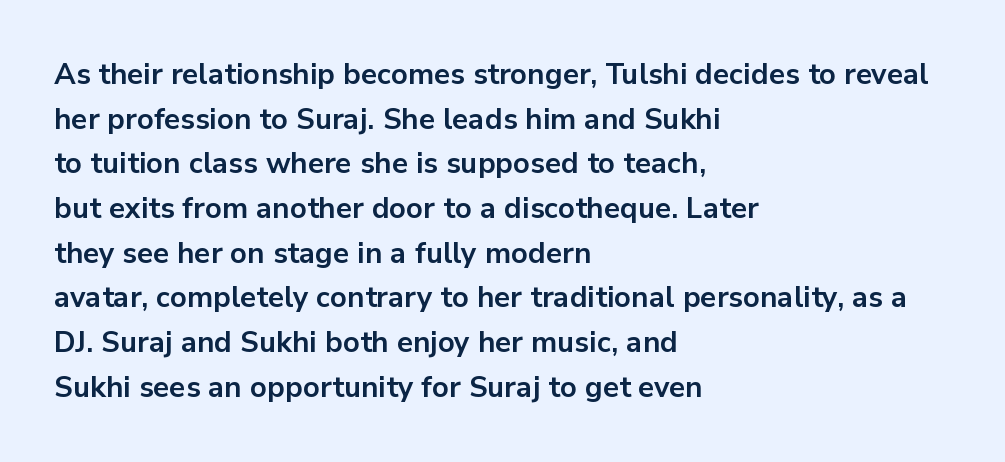
{"serif": "no", "italic": "no", "bold": "yes", "weight": "bold", "width": "normal", "stroke_contrast": "low", "x_height": "medium", "monospaced": "no", "underline": "no", "align": "left", "line_spacing": "normal", "line_spacing_ratio": 1.54, "letter_spacing": "normal", "letter_spacing_em": 0.0, "glyph_px": 29}
